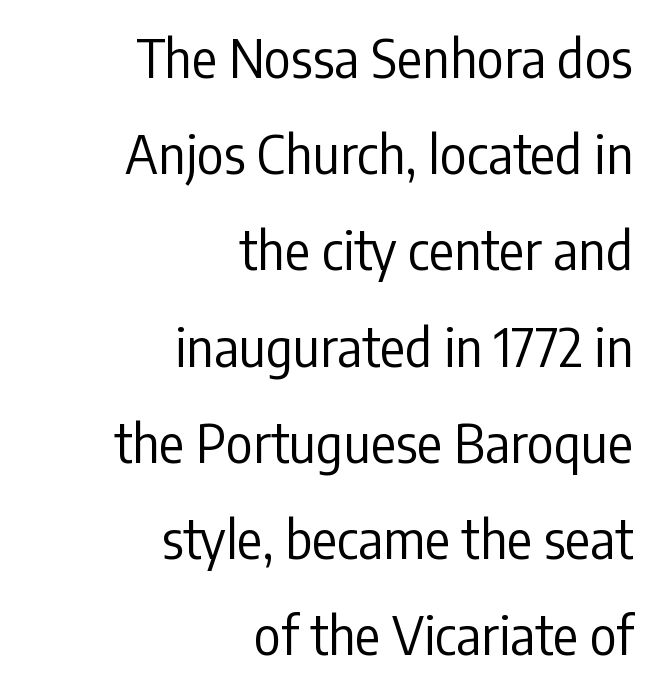
Q: Is the text bold? A: No.
Q: Is the text italic (slanted)? A: No, it is upright.
Q: Is the typeface a serif or a sans-serif typeface? A: Sans-serif.
Q: Is the text underlined? A: No.
Q: How is the paragraph aligned? A: Right-aligned.
Q: Is the spacing between letters normal or unusually wide? A: Normal.
Q: Width (condensed, normal, or wide)? A: Condensed.
Q: Stroke contrast? A: Low.
Q: x-height? A: Medium.
Q: Monospaced? A: No.
